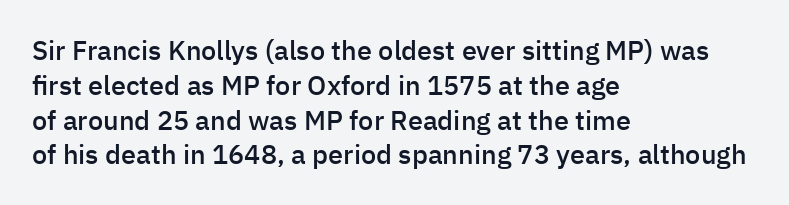
A bare baseline throughout the passage. A typesetter would mark this as roman, not italic. Leading: standard. Here the glyphs are tracked normally, forming tight word shapes.
